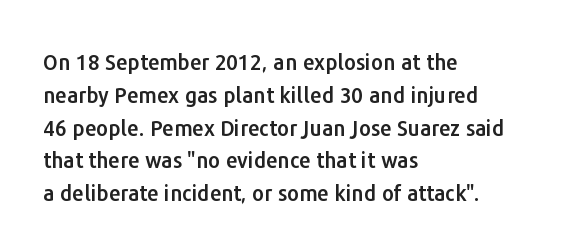
Q: Is the text italic (slanted)? A: No, it is upright.
Q: Is the text underlined? A: No.
Q: How is the paragraph aligned? A: Left-aligned.
Q: Is the spacing between letters normal or unusually wide? A: Normal.
Q: Is the spacing between lines tight, normal or loose? A: Normal.
